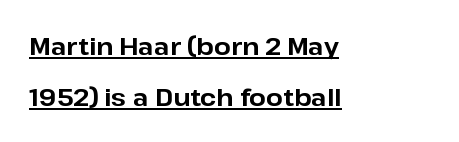
Does the weight exceed regular? Yes, all the way to bold. Ordinary non-slanted type is in use. This sample is left-justified, so line endings fall wherever the words run out. Baseline-to-baseline distance is far greater than the letter height.
